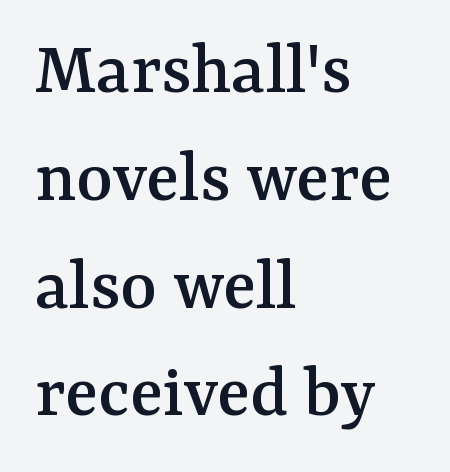
The image shows 77 px serif type, upright; set left-aligned, normal line spacing (1.4x), normal letter spacing, not underlined; medium stroke contrast and a medium x-height.
